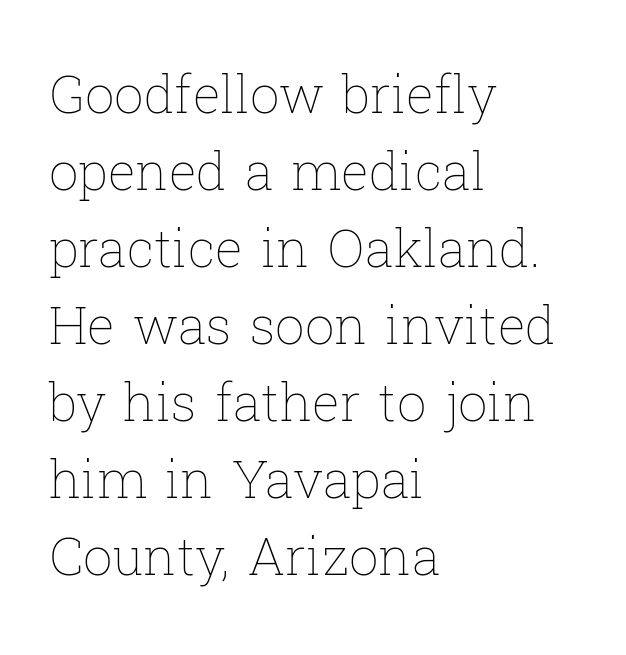
{"italic": "no", "bold": "no", "weight": "thin", "width": "normal", "stroke_contrast": "low", "x_height": "medium", "monospaced": "no", "underline": "no", "align": "left", "line_spacing": "normal", "line_spacing_ratio": 1.48, "letter_spacing": "normal", "letter_spacing_em": 0.0, "glyph_px": 52}
